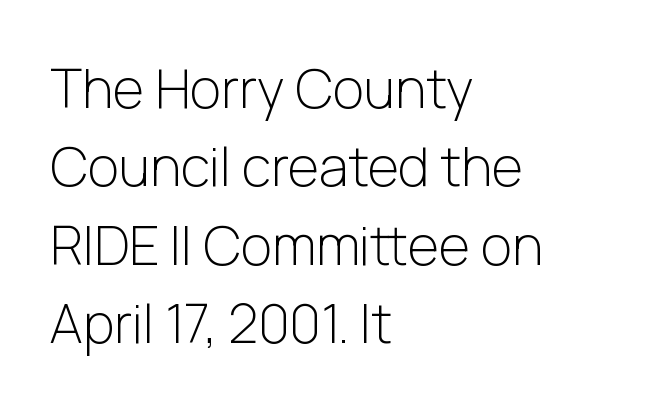
These glyphs show unthickened strokes, regular width or finer. Looks like regular typesetting: each glyph gets only the width it needs. The line texture is even and compact thanks to regular tracking. Just letters on the line, the space beneath them empty. The vertical gap from one line to the next is medium.
